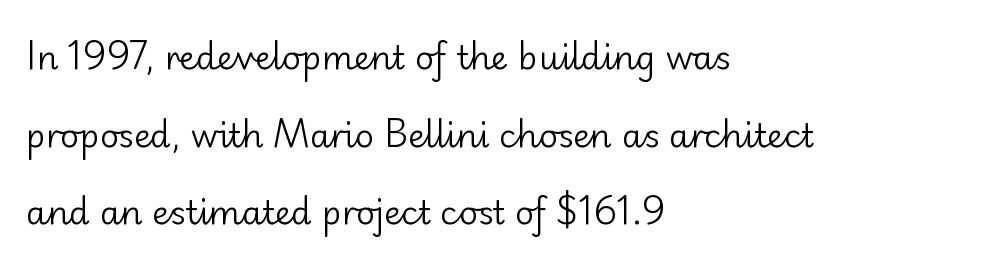
Q: Is the text bold? A: No.
Q: Is the text italic (slanted)? A: No, it is upright.
Q: Is the typeface a serif or a sans-serif typeface? A: Sans-serif.
Q: Is the text underlined? A: No.
Q: How is the paragraph aligned? A: Left-aligned.
Q: Is the spacing between letters normal or unusually wide? A: Normal.
Q: Is the spacing between lines tight, normal or loose? A: Loose.
Q: Width (condensed, normal, or wide)? A: Normal.
Q: Stroke contrast? A: Low.
Q: x-height? A: Small.
Q: Monospaced? A: No.
